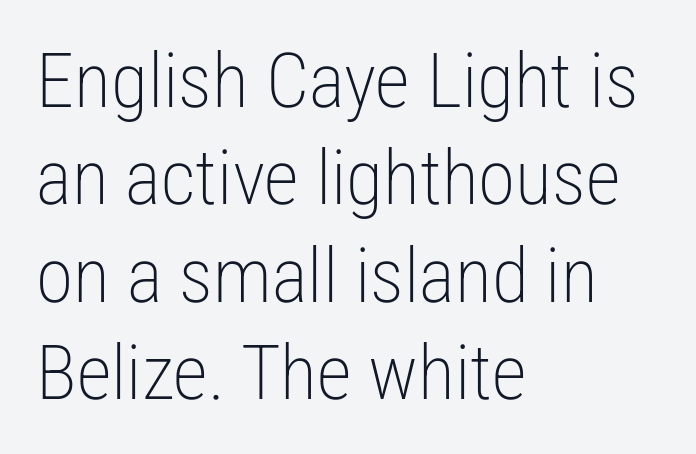
The image shows 76 px light, condensed sans-serif type, upright; set left-aligned, normal line spacing (1.28x), normal letter spacing, not underlined; low stroke contrast and a medium x-height.
